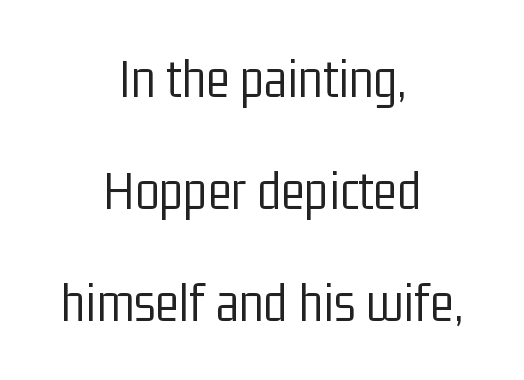
The image shows 56 px light, condensed sans-serif type, upright; set centered, loose line spacing (2.0x), normal letter spacing, not underlined; low stroke contrast and a medium x-height.
